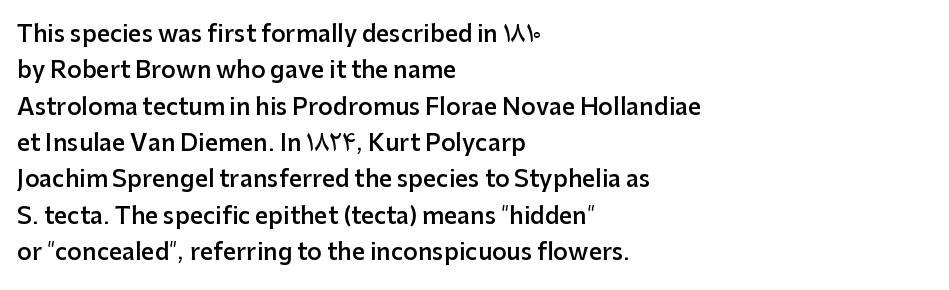
Q: Is the text bold? A: Semi-bold.
Q: Is the text italic (slanted)? A: No, it is upright.
Q: Is the text underlined? A: No.
Q: How is the paragraph aligned? A: Left-aligned.
Q: Is the spacing between letters normal or unusually wide? A: Normal.
Q: Is the spacing between lines tight, normal or loose? A: Normal.
